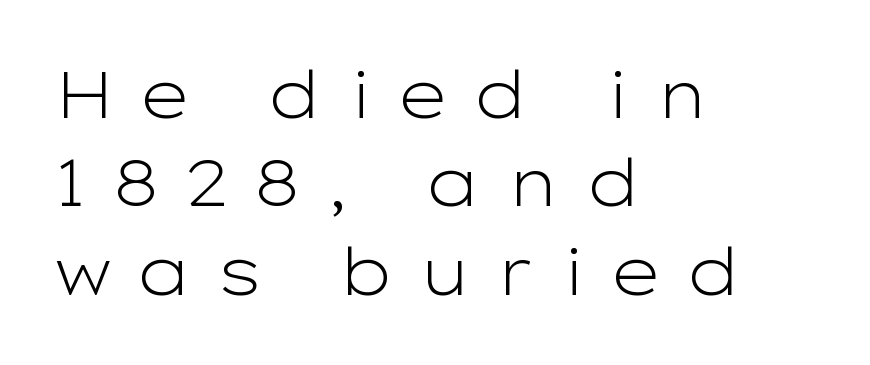
Q: Is the text bold? A: No.
Q: Is the text italic (slanted)? A: No, it is upright.
Q: Is the typeface a serif or a sans-serif typeface? A: Sans-serif.
Q: Is the text underlined? A: No.
Q: How is the paragraph aligned? A: Left-aligned.
Q: Is the spacing between letters normal or unusually wide? A: Unusually wide.
Q: Is the spacing between lines tight, normal or loose? A: Normal.
Q: Width (condensed, normal, or wide)? A: Wide.
Q: Stroke contrast? A: Low.
Q: x-height? A: Medium.
Q: Monospaced? A: No.
